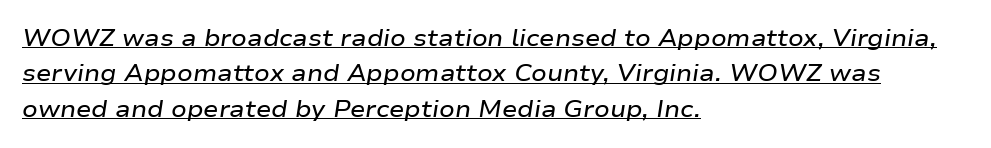
Q: Is the text bold? A: Semi-bold.
Q: Is the text italic (slanted)? A: Yes, it leans right by about 9 degrees.
Q: Is the text underlined? A: Yes.
Q: How is the paragraph aligned? A: Left-aligned.
Q: Is the spacing between letters normal or unusually wide? A: Normal.
Q: Is the spacing between lines tight, normal or loose? A: Normal.
